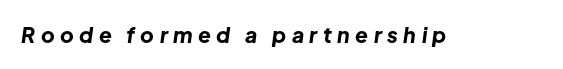
Caption: bold face, heavy strokes. The face used here is rendered with a markedly widened letterfit. This is oblique type, the kind used for emphasis or titles. The words here are not underlined.
